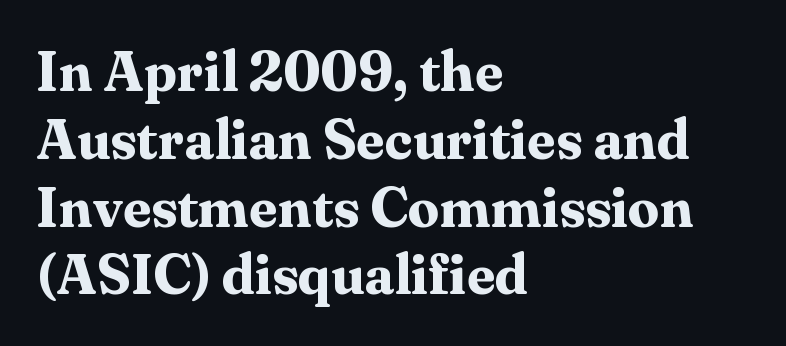
{"serif": "yes", "italic": "no", "bold": "yes", "weight": "bold", "width": "normal", "stroke_contrast": "medium", "x_height": "medium", "monospaced": "no", "underline": "no", "align": "left", "line_spacing_ratio": 1.21, "letter_spacing": "normal", "letter_spacing_em": 0.0, "glyph_px": 56}
